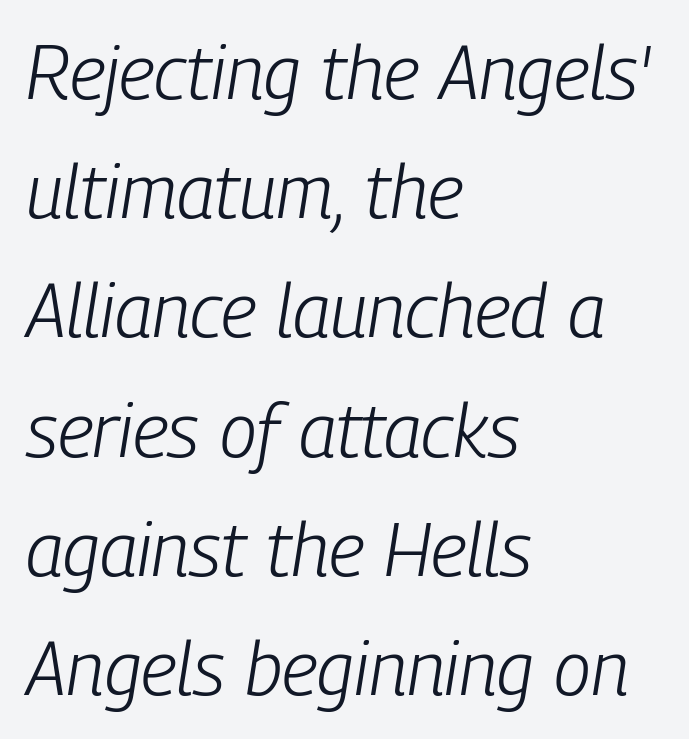
Here the designer chose a conventional face with non-uniform glyph widths. Does the leading feel generous? No, just average. Descenders are the only things crossing below the line. An italicized treatment has been applied to the whole sample. The tracking reads as untouched default to a designer's eye. These glyphs show unthickened strokes, regular width or finer.
